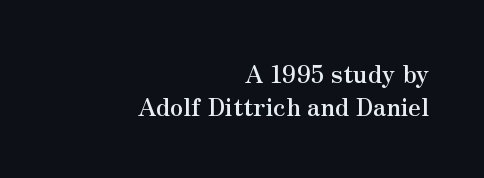
The tracking reads as untouched default to a designer's eye. As a designer I'd log this as weight 700, bold. The typesetter chose a ragged-left arrangement here. Beneath every word, the page is bare.
